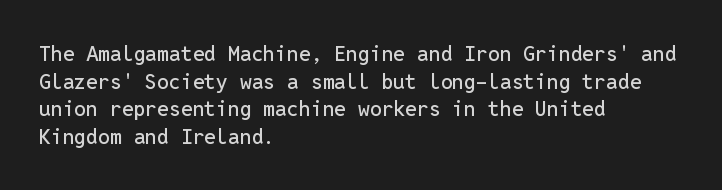
The image shows 21 px text type, upright; set left-aligned, normal line spacing (1.31x), normal letter spacing, not underlined.
